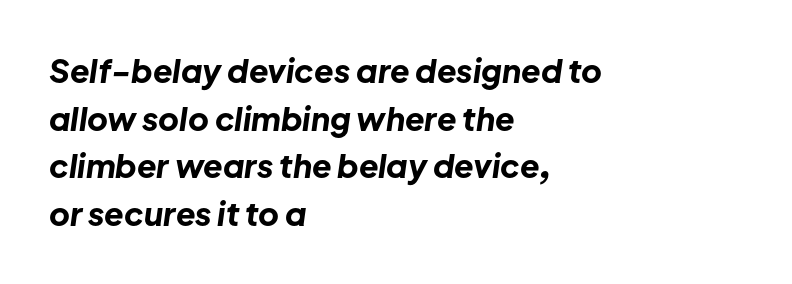
{"italic": "yes", "lean": "right", "slant_degrees": 8, "bold": "yes", "weight": "bold", "width": "normal", "stroke_contrast": "low", "x_height": "medium", "monospaced": "no", "underline": "no", "align": "left", "line_spacing": "normal", "line_spacing_ratio": 1.49, "letter_spacing": "normal", "letter_spacing_em": 0.0, "glyph_px": 32}
